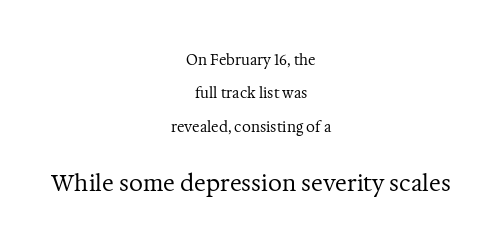
The lower block of text is set noticeably larger than the block above it. The passage shown stacks its lines with a broad gap. One-word summary of the alignment: center. Weight: not bold — regular or lighter. The specimen omits any rule beneath the text block's lines. Standard letterfit; no display-style spreading of the glyphs.
